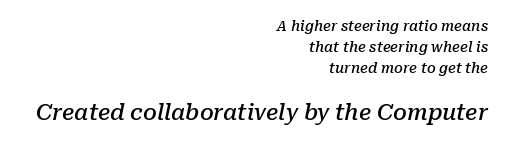
Q: Is the text bold? A: Semi-bold.
Q: Is the text italic (slanted)? A: Yes, it leans right by about 10 degrees.
Q: Is the text underlined? A: No.
Q: How is the paragraph aligned? A: Right-aligned.
Q: Is the spacing between letters normal or unusually wide? A: Normal.
Q: Is the spacing between lines tight, normal or loose? A: Normal.
Q: Which block of text is set in a larger size, the first (top) or the second (bottom)? A: The second (bottom) one.
